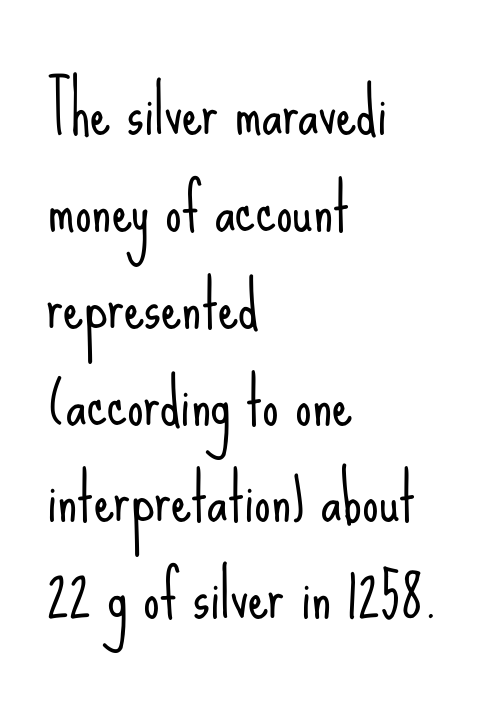
The image shows 65 px light, condensed sans-serif type, upright; set left-aligned, normal line spacing (1.49x), normal letter spacing, not underlined; low stroke contrast and a small x-height.
